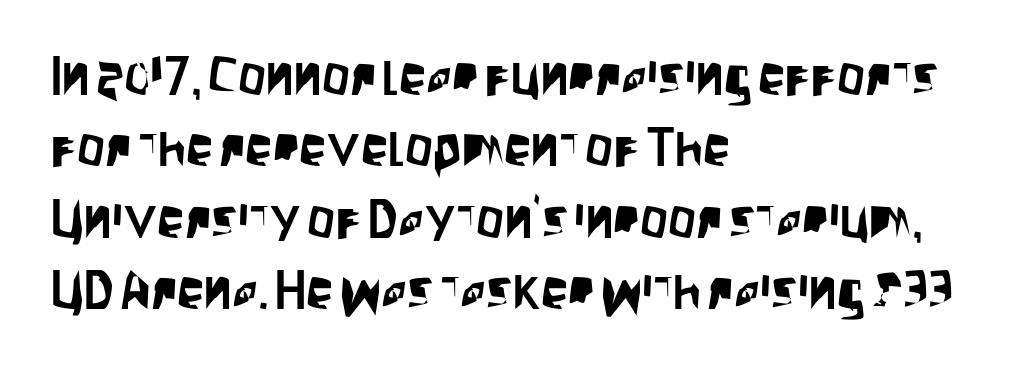
{"serif": "no", "italic": "no", "width": "condensed", "stroke_contrast": "low", "x_height": "large", "monospaced": "no", "underline": "no", "align": "left", "line_spacing": "normal", "line_spacing_ratio": 1.3, "letter_spacing": "normal", "letter_spacing_em": 0.0, "glyph_px": 55}
